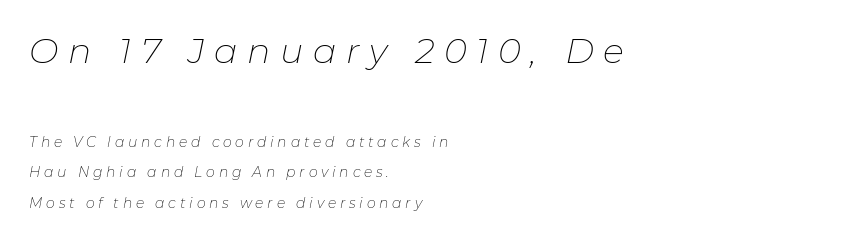
The image shows 35 px thin type, italic (leaning right); set left-aligned, loose line spacing (2.17x), unusually wide letter spacing (+0.27 em), not underlined; the first (top) block is 2.5x larger; low stroke contrast and a medium x-height.
